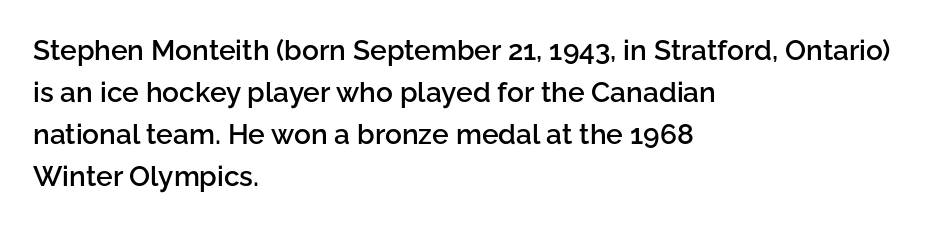
The image shows 28 px semibold sans-serif type, upright; set left-aligned, normal line spacing (1.5x), normal letter spacing, not underlined; low stroke contrast and a medium x-height.
